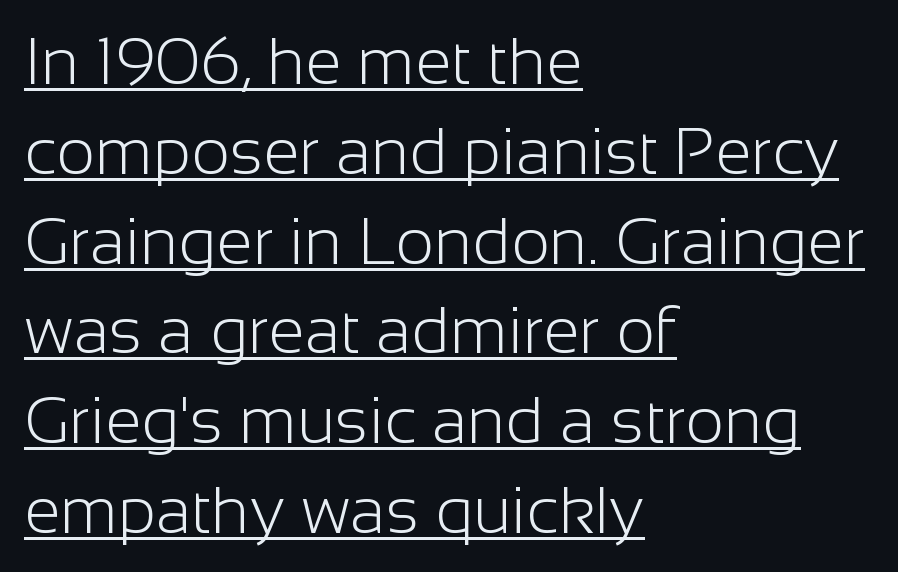
{"serif": "no", "italic": "no", "bold": "no", "weight": "light", "width": "normal", "stroke_contrast": "low", "x_height": "medium", "monospaced": "no", "underline": "yes", "align": "left", "line_spacing": "normal", "line_spacing_ratio": 1.36, "letter_spacing": "normal", "letter_spacing_em": 0.0, "glyph_px": 66}
